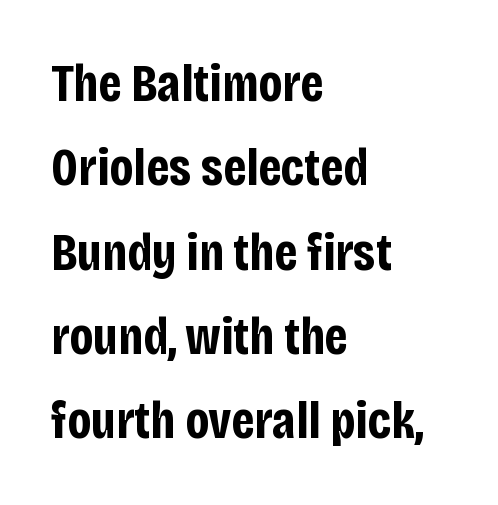
Q: Is the text bold? A: Yes.
Q: Is the text italic (slanted)? A: No, it is upright.
Q: Is the typeface a serif or a sans-serif typeface? A: Sans-serif.
Q: Is the text underlined? A: No.
Q: How is the paragraph aligned? A: Left-aligned.
Q: Is the spacing between letters normal or unusually wide? A: Normal.
Q: Is the spacing between lines tight, normal or loose? A: Normal.
Q: Width (condensed, normal, or wide)? A: Condensed.
Q: Stroke contrast? A: Low.
Q: x-height? A: Large.
Q: Monospaced? A: No.
